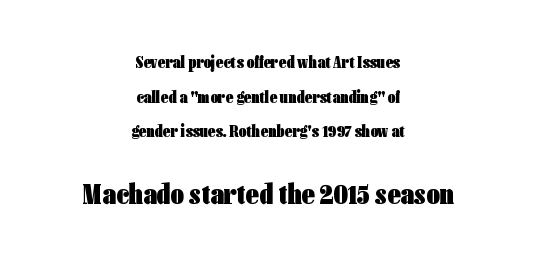
{"serif": "no", "italic": "no", "bold": "yes", "weight": "heavy", "width": "condensed", "stroke_contrast": "low", "x_height": "medium", "monospaced": "no", "underline": "no", "align": "center", "line_spacing": "loose", "line_spacing_ratio": 2.04, "letter_spacing": "normal", "letter_spacing_em": 0.0, "larger_block": "second", "size_ratio": 1.71, "glyph_px": 29}
